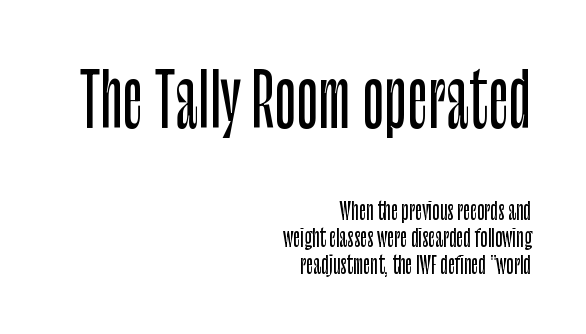
The ragged edge is on the left, which tells us the setting is flush right. Clear beneath every line of the passage. Nothing sits at the stroke ends, so this counts as sans-serif. Character widths vary here, with narrow letters taking less room than wide ones.
